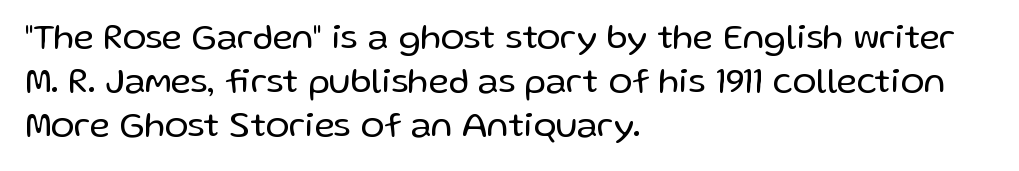
The image shows 35 px regular-weight sans-serif type, upright; set left-aligned, normal line spacing (1.26x), normal letter spacing, not underlined; low stroke contrast and a medium x-height.
